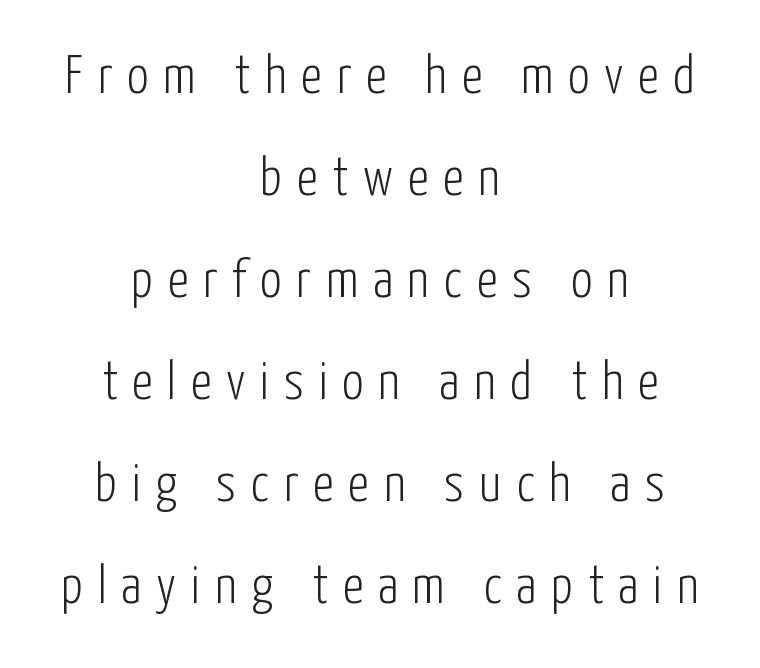
Clear beneath every line of the passage. The face used here is proportionally spaced, like ordinary book or web type. Characters follow at a spacing far wider than the type designer built in. Nope, not italic — everything's standing straight. Vertical stems look standard width or narrower in stroke. These lines are composed in type without serifs.
